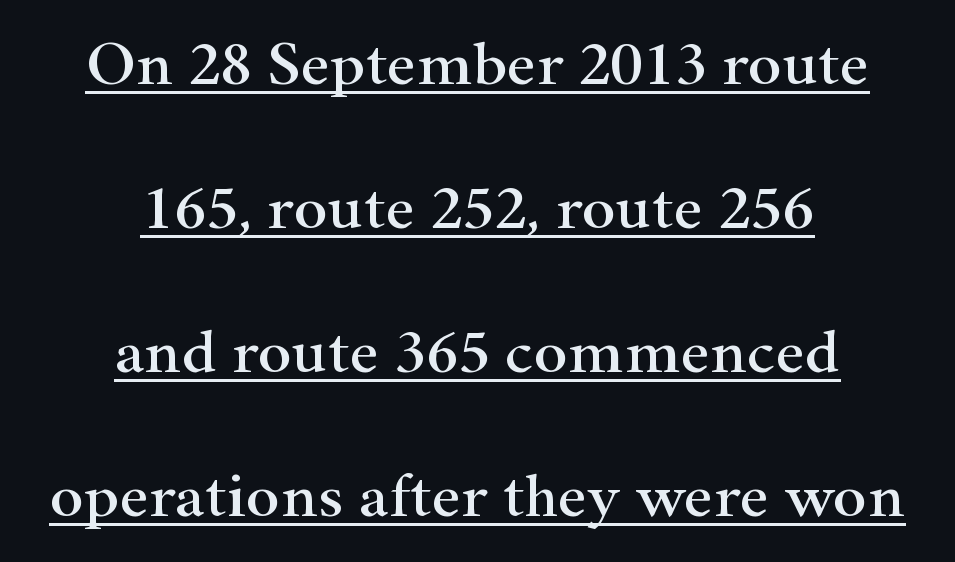
Typeset on center — no edge is straight. Underlining? Definitely there. Is this a fixed-width face? No — the glyphs have proportional, varying widths. Typographically, this falls in the serif category. You can tell it's not italic because the verticals are truly vertical. Quick note: interline space is abundant.
